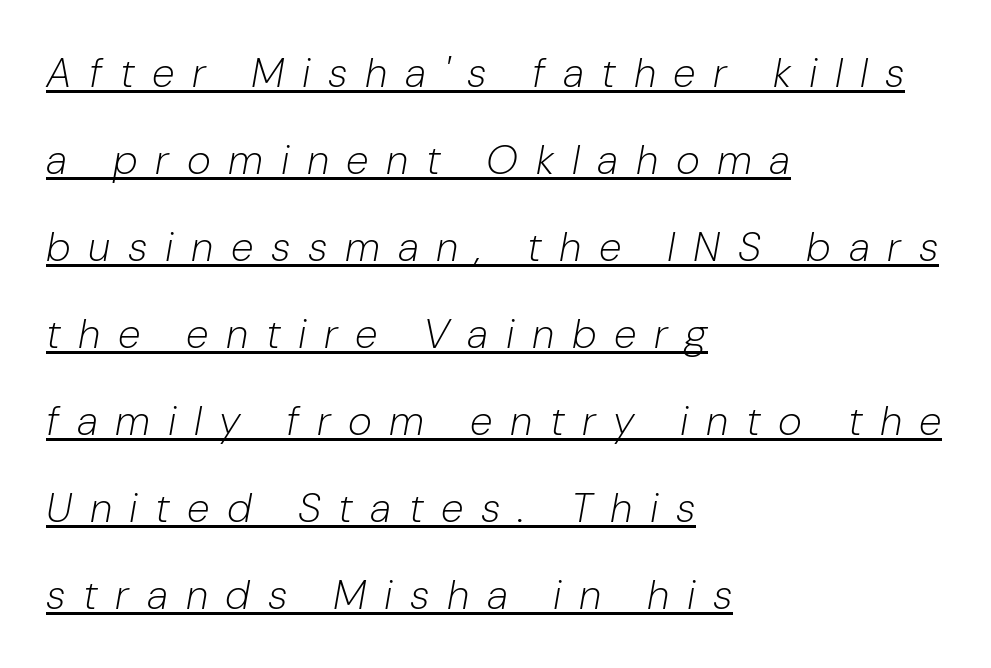
Q: Is the text bold? A: No.
Q: Is the text italic (slanted)? A: Yes, it leans right by about 10 degrees.
Q: Is the text underlined? A: Yes.
Q: How is the paragraph aligned? A: Left-aligned.
Q: Is the spacing between letters normal or unusually wide? A: Unusually wide.
Q: Is the spacing between lines tight, normal or loose? A: Loose.
Q: Width (condensed, normal, or wide)? A: Normal.
Q: Stroke contrast? A: Low.
Q: x-height? A: Medium.
Q: Monospaced? A: No.
